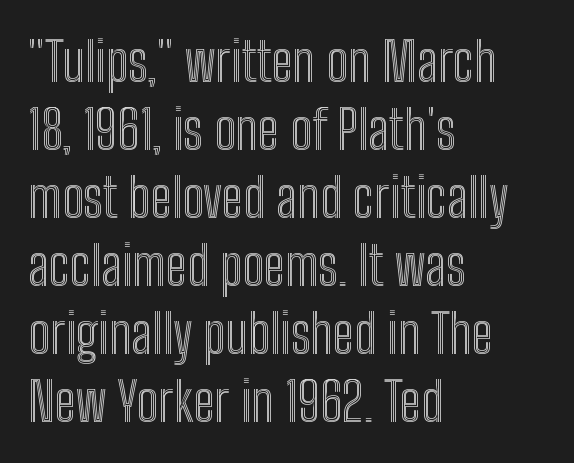
{"italic": "no", "width": "condensed", "x_height": "medium", "monospaced": "no", "underline": "no", "align": "left", "line_spacing": "normal", "line_spacing_ratio": 1.26, "letter_spacing": "normal", "letter_spacing_em": 0.0, "glyph_px": 54}
